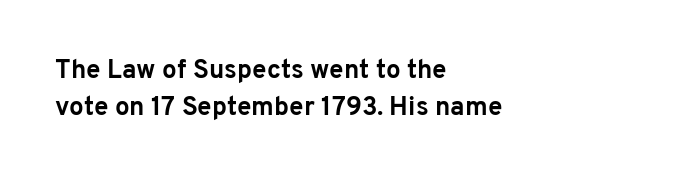
The image shows 26 px bold type, upright; set left-aligned, normal line spacing (1.44x), normal letter spacing, not underlined.
